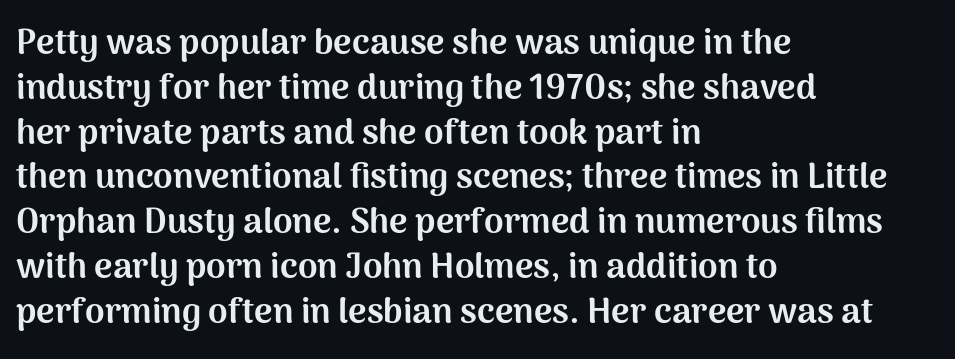
The image shows 35 px bold sans-serif type, upright; set left-aligned, normal line spacing (1.28x), normal letter spacing, not underlined; medium stroke contrast and a medium x-height.
